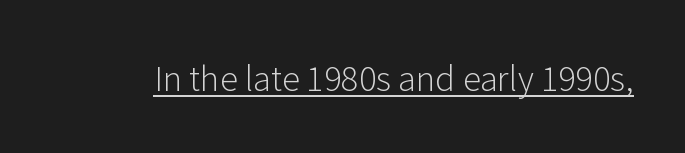
The image shows 33 px light sans-serif type, upright; set normal letter spacing, underlined; low stroke contrast and a medium x-height.
